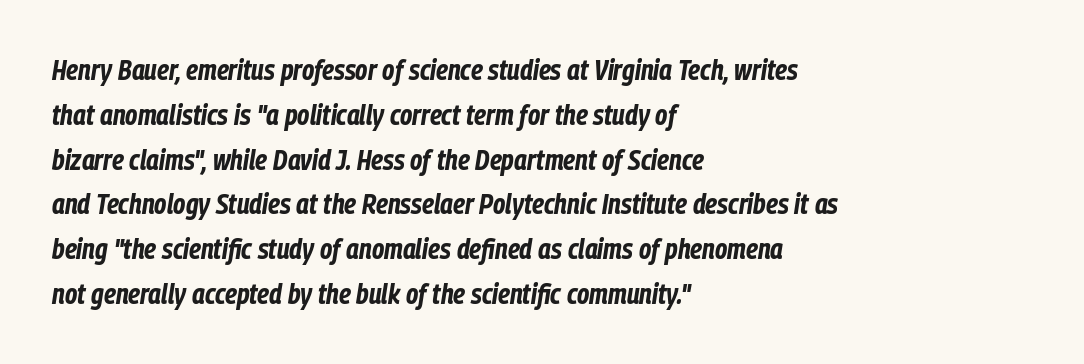
Q: Is the text bold? A: Yes.
Q: Is the text italic (slanted)? A: Yes, it leans right by about 9 degrees.
Q: Is the text underlined? A: No.
Q: How is the paragraph aligned? A: Left-aligned.
Q: Is the spacing between letters normal or unusually wide? A: Normal.
Q: Is the spacing between lines tight, normal or loose? A: Normal.
Q: Width (condensed, normal, or wide)? A: Condensed.
Q: Stroke contrast? A: Low.
Q: x-height? A: Medium.
Q: Monospaced? A: No.
